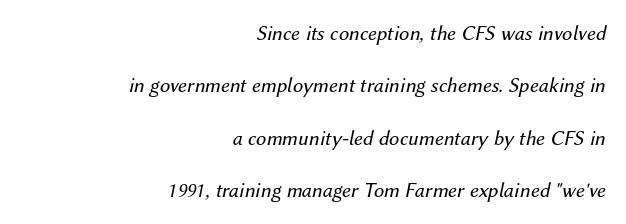
{"italic": "yes", "lean": "right", "slant_degrees": 12, "bold": "no", "underline": "no", "align": "right", "line_spacing": "loose", "line_spacing_ratio": 2.49, "letter_spacing": "normal", "letter_spacing_em": 0.0, "glyph_px": 21}
